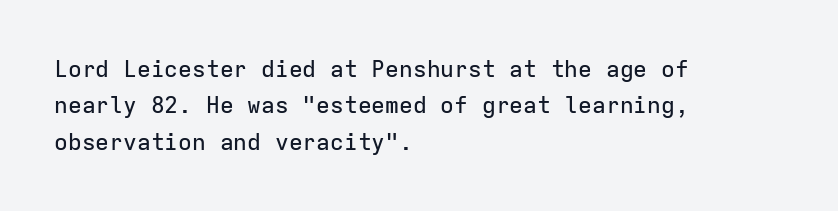
{"italic": "no", "underline": "no", "align": "left", "line_spacing": "normal", "line_spacing_ratio": 1.58, "letter_spacing": "normal", "letter_spacing_em": 0.0, "glyph_px": 23}
